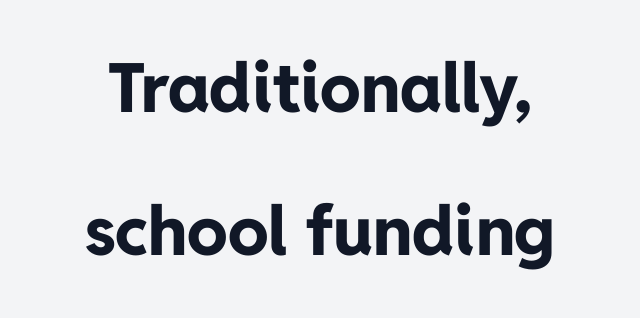
The image shows 68 px bold sans-serif type, upright; set centered, loose line spacing (2.1x), normal letter spacing, not underlined; low stroke contrast and a medium x-height.
